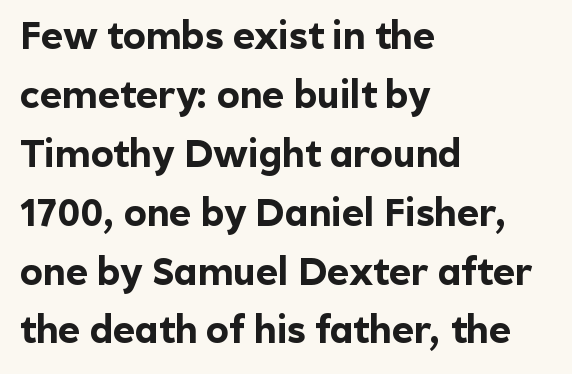
{"serif": "no", "italic": "no", "bold": "yes", "weight": "bold", "width": "normal", "x_height": "medium", "monospaced": "no", "underline": "no", "align": "left", "line_spacing": "normal", "line_spacing_ratio": 1.55, "letter_spacing": "normal", "letter_spacing_em": 0.0, "glyph_px": 38}
